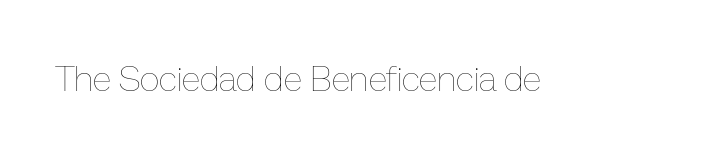
The image shows 35 px thin type, upright; set normal letter spacing, not underlined; low stroke contrast and a medium x-height.
